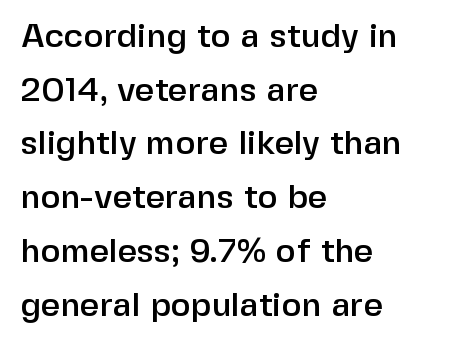
Q: Is the text italic (slanted)? A: No, it is upright.
Q: Is the typeface a serif or a sans-serif typeface? A: Sans-serif.
Q: Is the text underlined? A: No.
Q: How is the paragraph aligned? A: Left-aligned.
Q: Is the spacing between letters normal or unusually wide? A: Normal.
Q: Is the spacing between lines tight, normal or loose? A: Normal.
Q: Width (condensed, normal, or wide)? A: Normal.
Q: Stroke contrast? A: Low.
Q: x-height? A: Medium.
Q: Monospaced? A: No.
